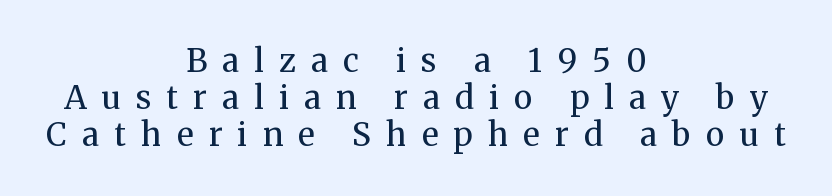
Q: Is the text bold? A: No.
Q: Is the text italic (slanted)? A: No, it is upright.
Q: Is the typeface a serif or a sans-serif typeface? A: Serif.
Q: Is the text underlined? A: No.
Q: How is the paragraph aligned? A: Centered.
Q: Is the spacing between letters normal or unusually wide? A: Unusually wide.
Q: Width (condensed, normal, or wide)? A: Normal.
Q: Stroke contrast? A: Medium.
Q: x-height? A: Medium.
Q: Monospaced? A: No.
